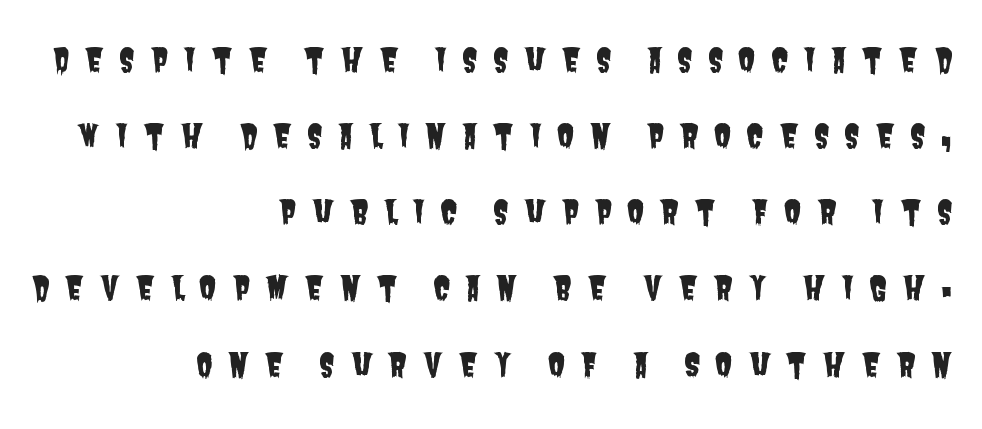
The image shows 32 px condensed sans-serif type; set right-aligned, loose line spacing (2.38x), unusually wide letter spacing (+0.47 em), not underlined; low stroke contrast and a large x-height.
